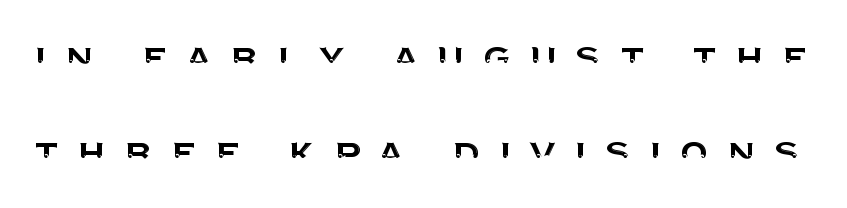
Horizontal bands of white between lines are thick stripes. The lettering stays uniformly vertical, giving the passage a roman look. Note the varied advance widths — an 'i' is clearly narrower than an 'm'. The passage shown has open, widely tracked lettering throughout. Words float on clear page, feet unadorned. Serifs: no, the terminals of the letterforms are clean.
